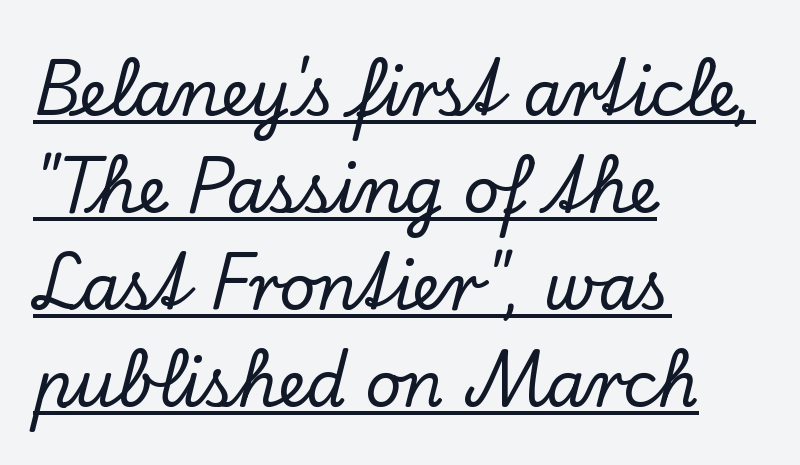
{"serif": "yes", "width": "normal", "stroke_contrast": "low", "x_height": "small", "monospaced": "no", "underline": "yes", "align": "left", "line_spacing": "normal", "line_spacing_ratio": 1.54, "letter_spacing": "normal", "letter_spacing_em": 0.0, "glyph_px": 63}
